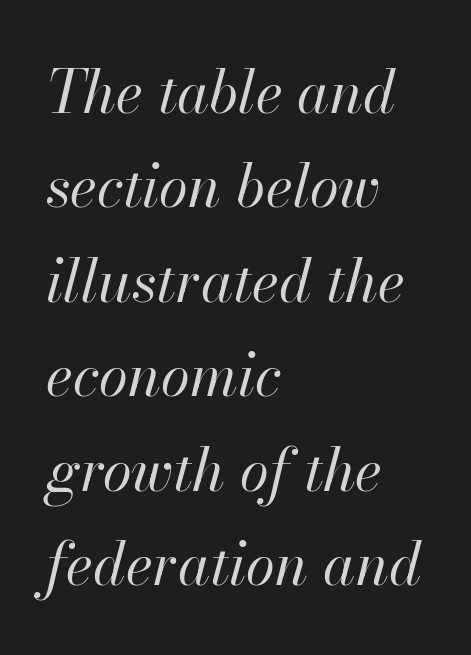
Each letter keeps its own natural width here, so spacing adapts to shape. Leading: standard. Slant detected: the letters are inclined. Standard letterfit; no display-style spreading of the glyphs.
